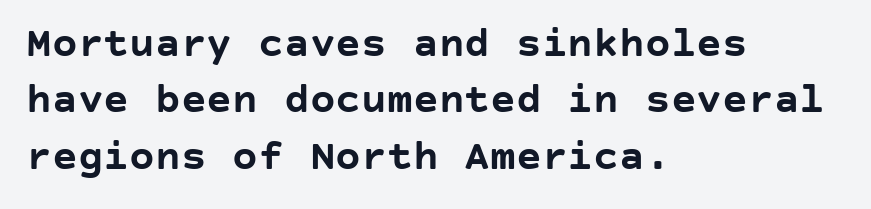
{"serif": "no", "italic": "no", "bold": "yes", "weight": "semibold", "width": "normal", "stroke_contrast": "low", "x_height": "large", "underline": "no", "align": "left", "line_spacing": "normal", "line_spacing_ratio": 1.31, "letter_spacing": "normal", "letter_spacing_em": 0.0, "glyph_px": 43}
